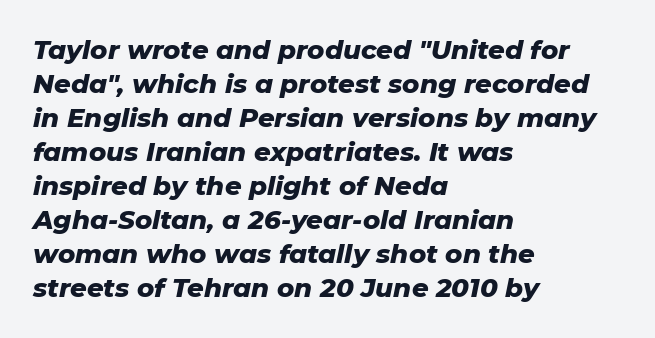
{"italic": "yes", "lean": "right", "slant_degrees": 11, "bold": "yes", "underline": "no", "align": "left", "line_spacing": "normal", "line_spacing_ratio": 1.31, "letter_spacing": "normal", "letter_spacing_em": 0.0, "glyph_px": 26}
